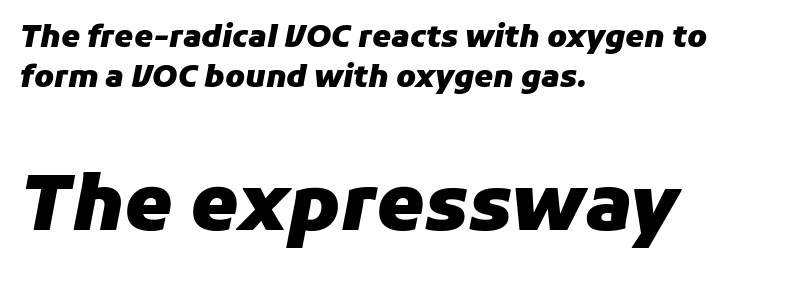
Notice how thick the strokes are: this is what a full bold looks like. The lower block of text is set noticeably larger than the block above it. Horizontal alignment here is leftward, the default for most running prose. It's the slanting kind of type. Honestly, the letter spacing is just normal — you wouldn't notice it.
